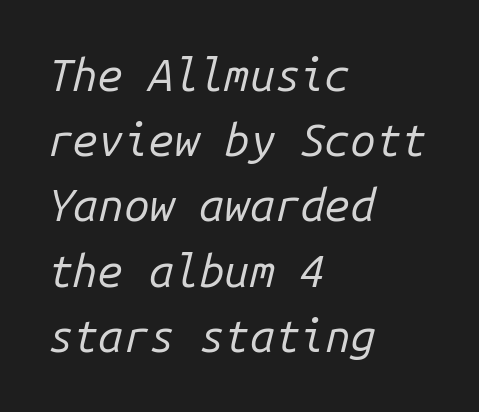
The image shows 45 px regular-weight type, italic (leaning right), monospaced; set left-aligned, normal line spacing (1.45x), normal letter spacing, not underlined; low stroke contrast and a medium x-height.
